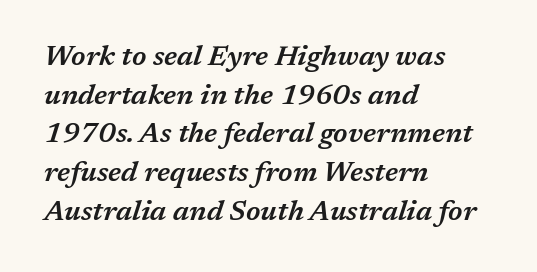
Q: Is the text bold? A: Semi-bold.
Q: Is the text italic (slanted)? A: Yes, it leans right by about 17 degrees.
Q: Is the text underlined? A: No.
Q: How is the paragraph aligned? A: Left-aligned.
Q: Is the spacing between letters normal or unusually wide? A: Normal.
Q: Is the spacing between lines tight, normal or loose? A: Normal.
Q: Width (condensed, normal, or wide)? A: Normal.
Q: Stroke contrast? A: Medium.
Q: x-height? A: Medium.
Q: Monospaced? A: No.
